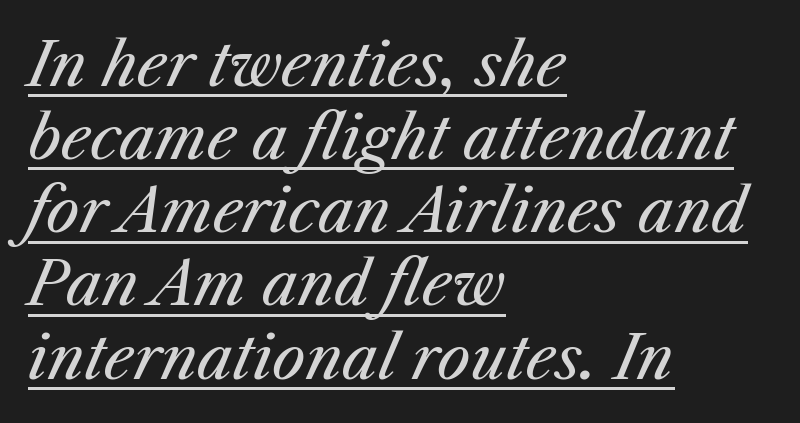
Students, observe the line beneath the letters — that is underlining. No extra ink here — the face is not bold. Line beginnings align vertically; line endings do not. Think of a printed novel: that variable character pitch is what you see here. A typesetter would mark this as italic.
